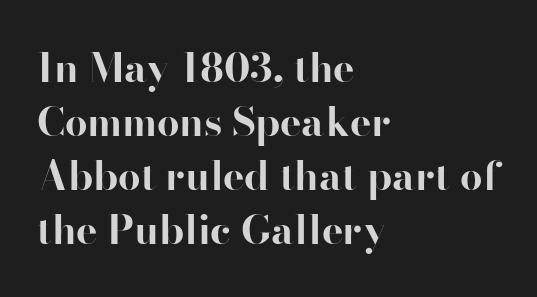
{"serif": "yes", "italic": "no", "bold": "yes", "weight": "bold", "width": "normal", "stroke_contrast": "high", "x_height": "small", "monospaced": "no", "underline": "no", "align": "left", "line_spacing": "normal", "line_spacing_ratio": 1.35, "letter_spacing": "normal", "letter_spacing_em": 0.0, "glyph_px": 40}
